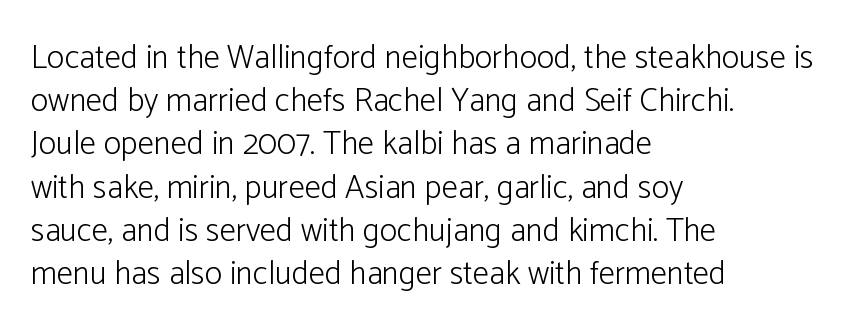
Q: Is the text bold? A: No.
Q: Is the text italic (slanted)? A: No, it is upright.
Q: Is the typeface a serif or a sans-serif typeface? A: Sans-serif.
Q: Is the text underlined? A: No.
Q: How is the paragraph aligned? A: Left-aligned.
Q: Is the spacing between letters normal or unusually wide? A: Normal.
Q: Is the spacing between lines tight, normal or loose? A: Normal.
Q: Width (condensed, normal, or wide)? A: Normal.
Q: Stroke contrast? A: Low.
Q: x-height? A: Medium.
Q: Monospaced? A: No.
